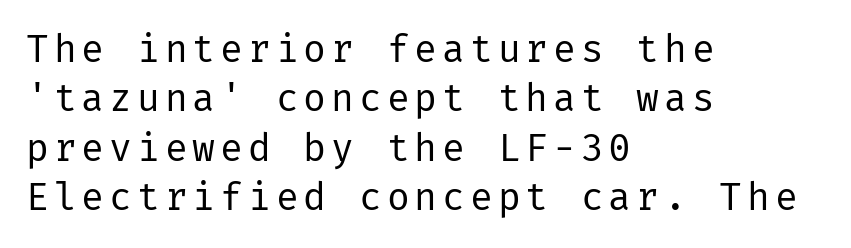
The image shows 38 px regular-weight sans-serif type, upright; set left-aligned, normal line spacing (1.3x), not underlined; low stroke contrast and a medium x-height.
